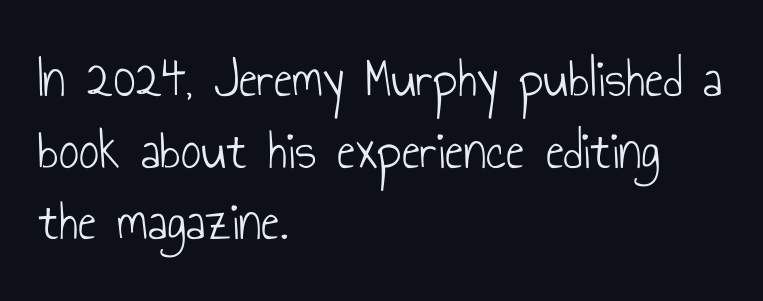
Q: Is the text bold? A: No.
Q: Is the text italic (slanted)? A: No, it is upright.
Q: Is the typeface a serif or a sans-serif typeface? A: Sans-serif.
Q: Is the text underlined? A: No.
Q: How is the paragraph aligned? A: Left-aligned.
Q: Is the spacing between letters normal or unusually wide? A: Normal.
Q: Is the spacing between lines tight, normal or loose? A: Normal.
Q: Width (condensed, normal, or wide)? A: Condensed.
Q: Stroke contrast? A: Low.
Q: x-height? A: Small.
Q: Monospaced? A: No.
